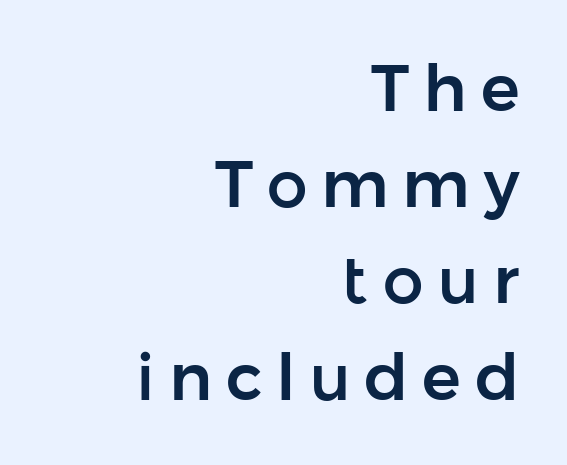
The image shows 65 px sans-serif type, upright; set right-aligned, normal line spacing (1.48x), unusually wide letter spacing (+0.21 em), not underlined; low stroke contrast and a medium x-height.
